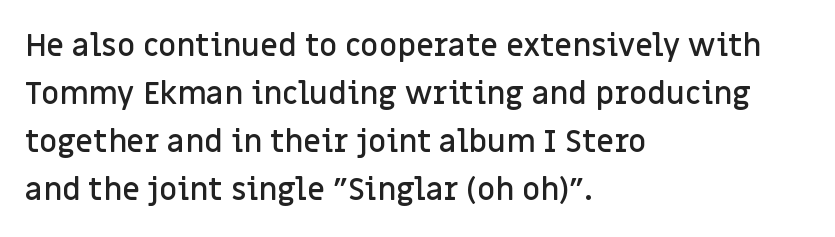
Q: Is the text bold? A: Semi-bold.
Q: Is the text italic (slanted)? A: No, it is upright.
Q: Is the typeface a serif or a sans-serif typeface? A: Sans-serif.
Q: Is the text underlined? A: No.
Q: How is the paragraph aligned? A: Left-aligned.
Q: Is the spacing between letters normal or unusually wide? A: Normal.
Q: Is the spacing between lines tight, normal or loose? A: Normal.
Q: Width (condensed, normal, or wide)? A: Normal.
Q: Stroke contrast? A: Low.
Q: x-height? A: Large.
Q: Monospaced? A: No.
